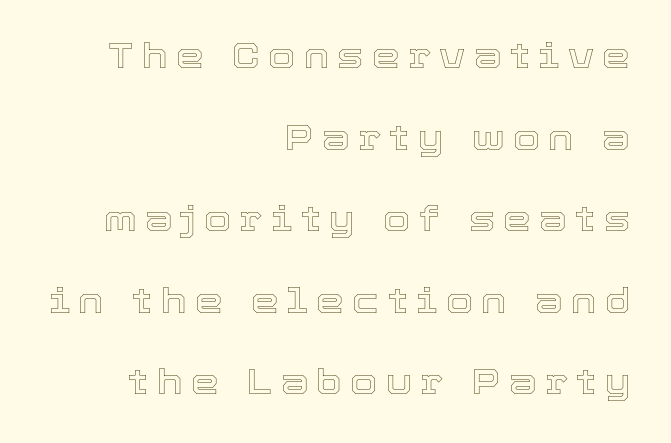
In terms of letterspacing, this is a distinctly airy, spread setting. This sample trades compactness for vertical openness between lines. The space beneath each line is pristine and unruled. Line endings align vertically; line beginnings do not.
